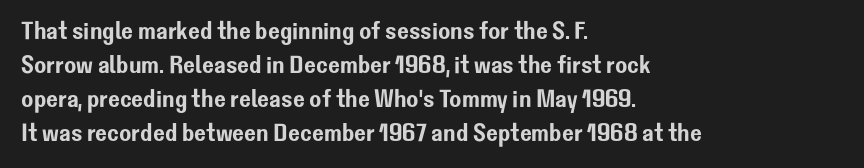
These lines were composed using upright roman letters. Line beginnings align vertically; line endings do not. Quick note: underline off. Nobody touched the tracking dial on this one. Leading matches the norm, producing a regular column.
